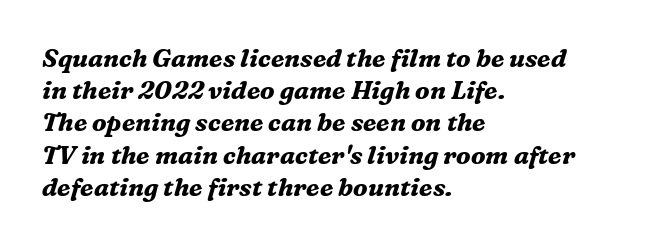
{"italic": "yes", "lean": "right", "slant_degrees": 16, "bold": "yes", "underline": "no", "align": "left", "line_spacing": "normal", "line_spacing_ratio": 1.29, "letter_spacing": "normal", "letter_spacing_em": 0.0, "glyph_px": 25}
